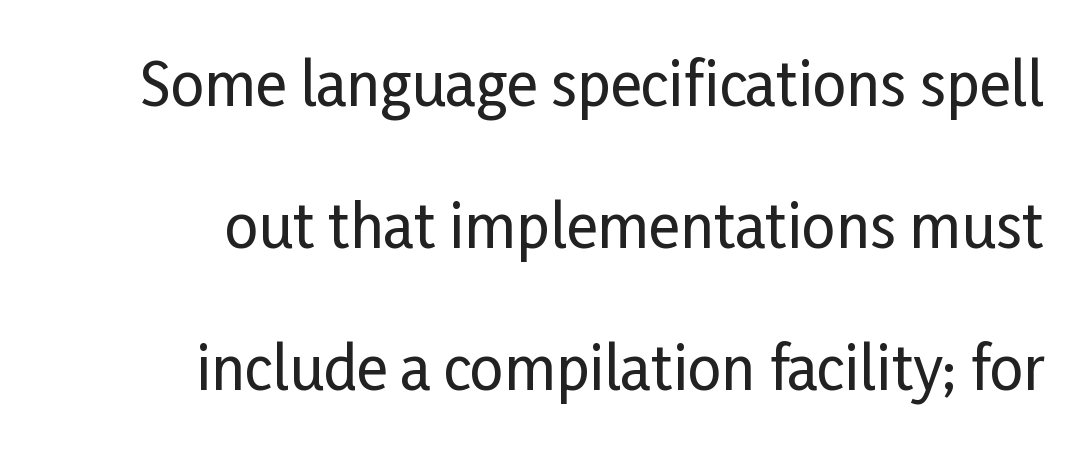
{"serif": "no", "italic": "no", "width": "condensed", "stroke_contrast": "low", "x_height": "medium", "monospaced": "no", "underline": "no", "align": "right", "line_spacing": "loose", "line_spacing_ratio": 2.41, "letter_spacing": "normal", "letter_spacing_em": 0.0, "glyph_px": 59}
